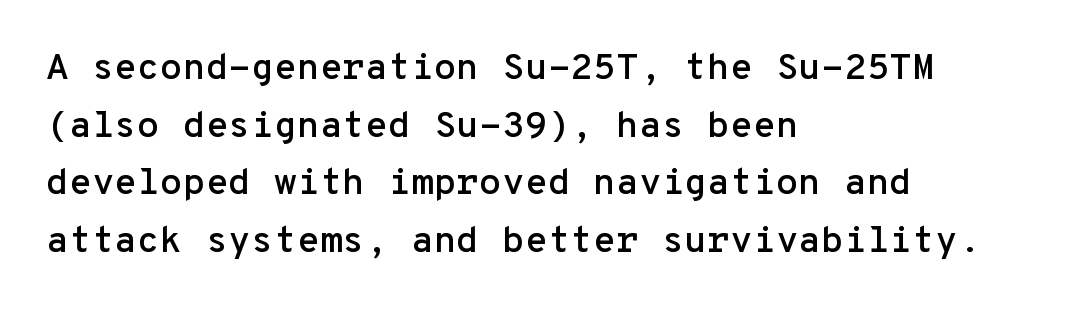
{"serif": "no", "italic": "no", "width": "normal", "stroke_contrast": "low", "x_height": "medium", "monospaced": "yes", "underline": "no", "align": "left", "line_spacing": "normal", "line_spacing_ratio": 1.56, "letter_spacing": "normal", "letter_spacing_em": 0.0, "glyph_px": 37}
